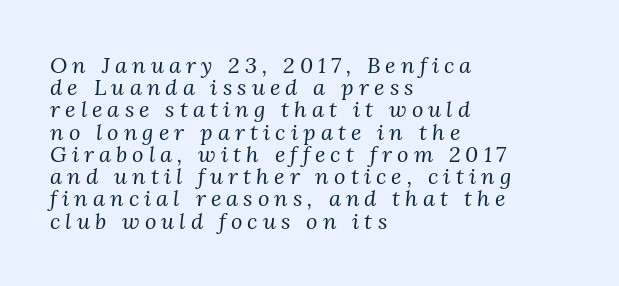
Look at the tracking — it's clearly loosened, letters drifting apart. The typesetter chose a ragged-right arrangement here. The rendering uses a small line-height, squeezing the rows. This is not heavy type; no bold has been used. Just letters on the line, the space beneath them empty.
